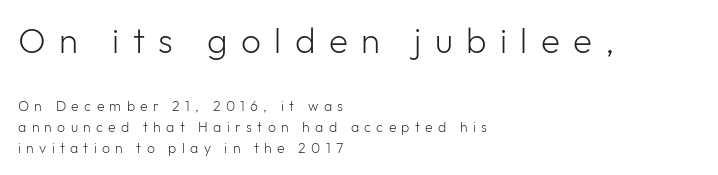
The image shows 35 px light sans-serif type, upright; set left-aligned, normal line spacing (1.47x), unusually wide letter spacing (+0.38 em), not underlined; the first (top) block is 2.5x larger; low stroke contrast and a medium x-height.
